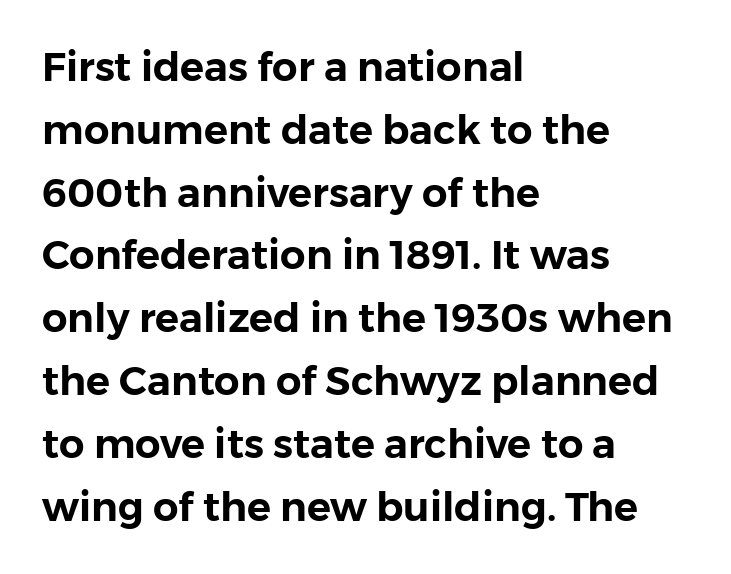
Varying glyph widths throughout — classic text-font behaviour. Compared with a centered layout, this one pins lines to the left instead. The horizontal fit of the characters is conventional and even. In terms of posture, this sample is upright. Quick note: interline space is typical.
